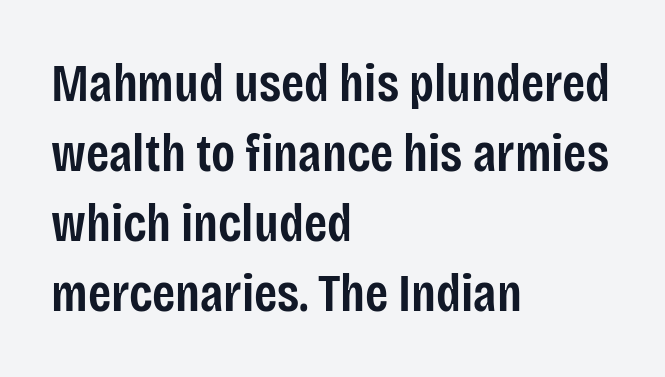
Q: Is the text bold? A: Semi-bold.
Q: Is the text italic (slanted)? A: No, it is upright.
Q: Is the typeface a serif or a sans-serif typeface? A: Sans-serif.
Q: Is the text underlined? A: No.
Q: How is the paragraph aligned? A: Left-aligned.
Q: Is the spacing between letters normal or unusually wide? A: Normal.
Q: Is the spacing between lines tight, normal or loose? A: Normal.
Q: Width (condensed, normal, or wide)? A: Condensed.
Q: Stroke contrast? A: Low.
Q: x-height? A: Large.
Q: Monospaced? A: No.
